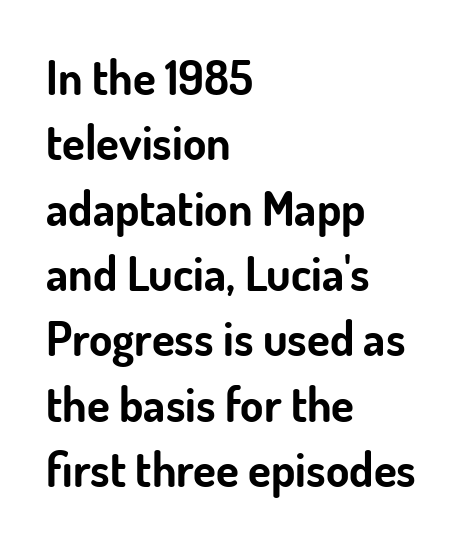
Q: Is the text bold? A: Yes.
Q: Is the text italic (slanted)? A: No, it is upright.
Q: Is the typeface a serif or a sans-serif typeface? A: Sans-serif.
Q: Is the text underlined? A: No.
Q: How is the paragraph aligned? A: Left-aligned.
Q: Is the spacing between letters normal or unusually wide? A: Normal.
Q: Is the spacing between lines tight, normal or loose? A: Normal.
Q: Width (condensed, normal, or wide)? A: Normal.
Q: Stroke contrast? A: Low.
Q: x-height? A: Small.
Q: Monospaced? A: No.
